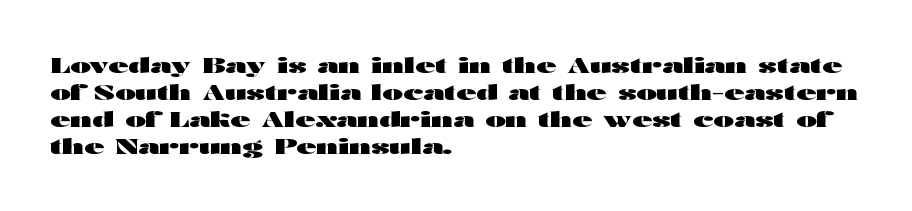
{"italic": "no", "bold": "yes", "underline": "no", "align": "left", "line_spacing_ratio": 1.22, "letter_spacing": "normal", "letter_spacing_em": 0.0, "glyph_px": 22}
